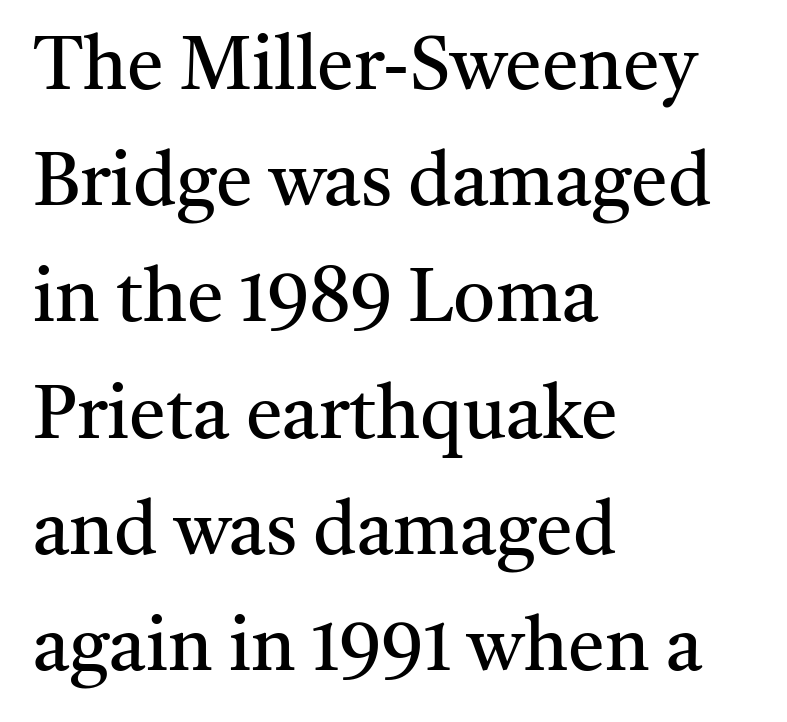
{"serif": "yes", "italic": "no", "bold": "no", "weight": "regular", "width": "normal", "stroke_contrast": "medium", "x_height": "medium", "monospaced": "no", "underline": "no", "align": "left", "line_spacing": "normal", "line_spacing_ratio": 1.57, "letter_spacing": "normal", "letter_spacing_em": 0.0, "glyph_px": 74}
